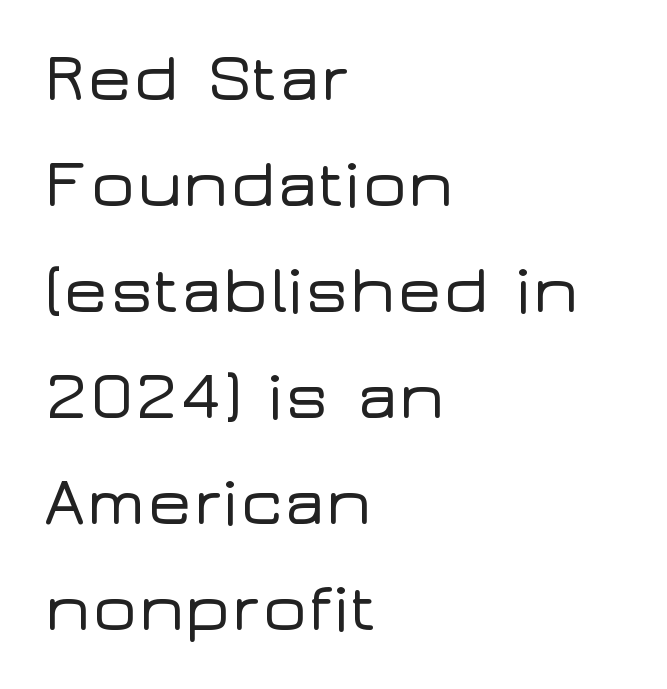
The image shows 68 px wide sans-serif type, upright; set left-aligned, normal line spacing (1.56x), normal letter spacing, not underlined; low stroke contrast and a medium x-height.
